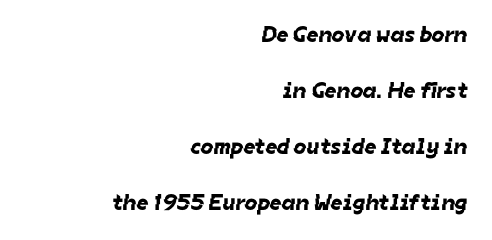
{"underline": "no", "align": "right", "line_spacing": "loose", "line_spacing_ratio": 2.43, "letter_spacing": "normal", "letter_spacing_em": 0.0, "glyph_px": 23}
